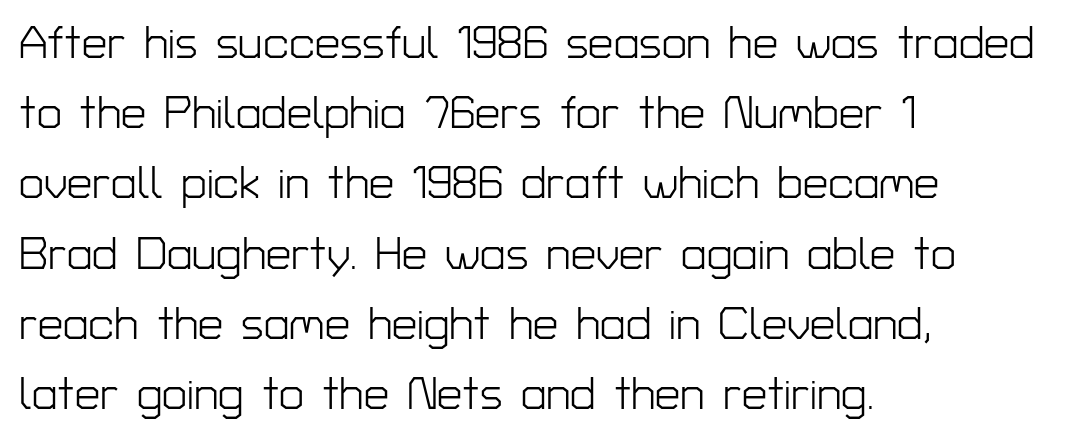
The image shows 45 px light sans-serif type, upright; set left-aligned, normal line spacing (1.56x), normal letter spacing, not underlined; low stroke contrast and a medium x-height.
